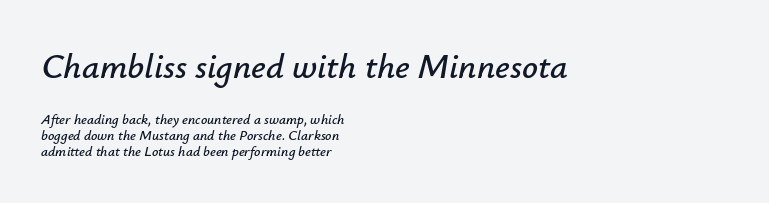
The lines in this sample share a left origin and differ only in where they stop. This block would grow much taller if given ordinary leading; it's compressed now. Check under the words: just untouched page. Two sizes are in play, and the larger belongs to the first block. This sample uses plain, unmodified letter spacing. The axis of the letterforms is tilted away from vertical.
